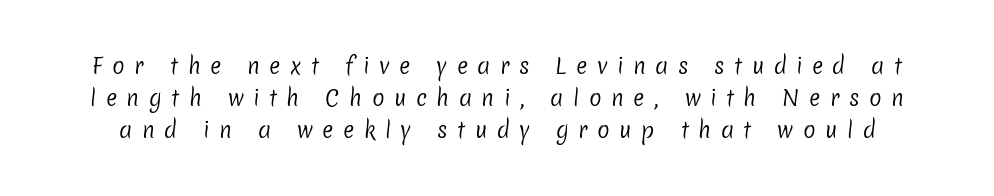
Heaviness? Minimal to ordinary, like unemphasized prose. Plain, unruled lines of type. Compared with typical paragraphs, the rows here are spaced about the same. Caption: expanded tracking, letters set apart.
